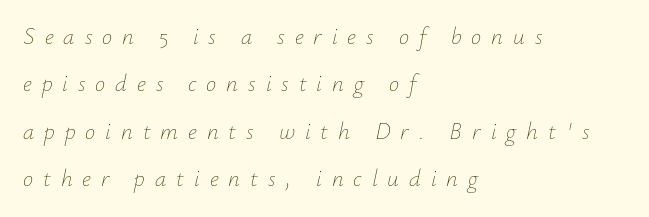
{"italic": "yes", "lean": "right", "slant_degrees": 12, "bold": "no", "underline": "no", "align": "left", "line_spacing": "loose", "line_spacing_ratio": 2.06, "letter_spacing": "wide", "letter_spacing_em": 0.43, "glyph_px": 23}
